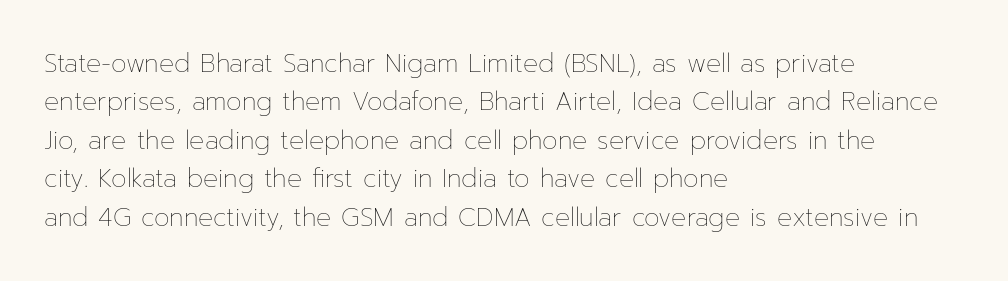
Q: Is the text bold? A: No.
Q: Is the text italic (slanted)? A: No, it is upright.
Q: Is the text underlined? A: No.
Q: How is the paragraph aligned? A: Left-aligned.
Q: Is the spacing between letters normal or unusually wide? A: Normal.
Q: Is the spacing between lines tight, normal or loose? A: Normal.
